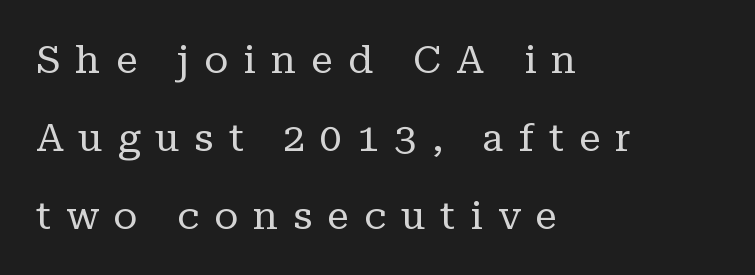
Compared with typical body copy, the letter spacing here is much looser. This sample has the flowing, uneven cadence of proportional lettering. Every character sits straight up, as roman type does. The setting favours the left margin, as ordinary paragraphs usually do. Honestly, the rows look like they've been pulled way apart.
